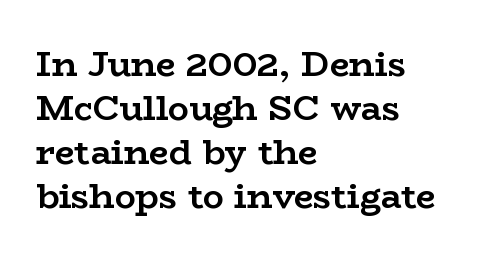
Q: Is the text bold? A: Yes.
Q: Is the text italic (slanted)? A: No, it is upright.
Q: Is the typeface a serif or a sans-serif typeface? A: Serif.
Q: Is the text underlined? A: No.
Q: How is the paragraph aligned? A: Left-aligned.
Q: Is the spacing between letters normal or unusually wide? A: Normal.
Q: Is the spacing between lines tight, normal or loose? A: Normal.
Q: Width (condensed, normal, or wide)? A: Wide.
Q: Stroke contrast? A: Low.
Q: x-height? A: Medium.
Q: Monospaced? A: No.
